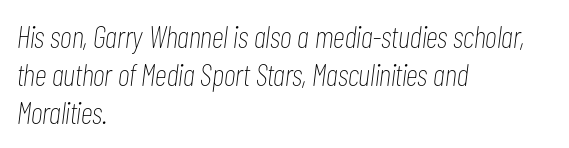
The image shows 31 px thin, condensed type, italic (leaning right); set left-aligned, line spacing 1.22x, normal letter spacing, not underlined; low stroke contrast and a medium x-height.
